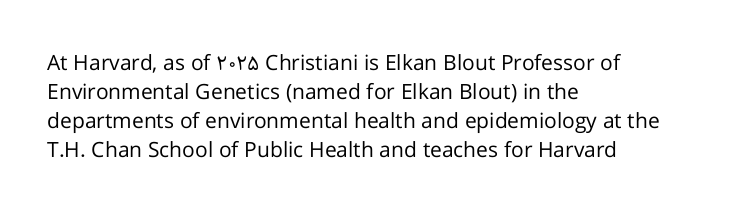
The image shows 21 px text type, upright; set left-aligned, normal line spacing (1.38x), normal letter spacing, not underlined.
